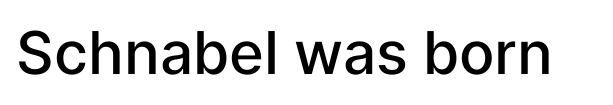
Q: Is the text bold? A: Semi-bold.
Q: Is the text italic (slanted)? A: No, it is upright.
Q: Is the typeface a serif or a sans-serif typeface? A: Sans-serif.
Q: Is the text underlined? A: No.
Q: Is the spacing between letters normal or unusually wide? A: Normal.
Q: Width (condensed, normal, or wide)? A: Normal.
Q: Stroke contrast? A: Low.
Q: x-height? A: Medium.
Q: Monospaced? A: No.
